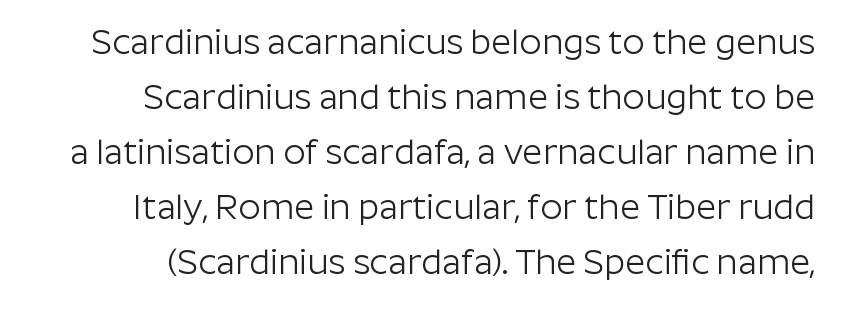
Q: Is the text bold? A: No.
Q: Is the text italic (slanted)? A: No, it is upright.
Q: Is the typeface a serif or a sans-serif typeface? A: Sans-serif.
Q: Is the text underlined? A: No.
Q: Is the spacing between letters normal or unusually wide? A: Normal.
Q: Is the spacing between lines tight, normal or loose? A: Normal.
Q: Width (condensed, normal, or wide)? A: Normal.
Q: Stroke contrast? A: Low.
Q: x-height? A: Medium.
Q: Monospaced? A: No.
